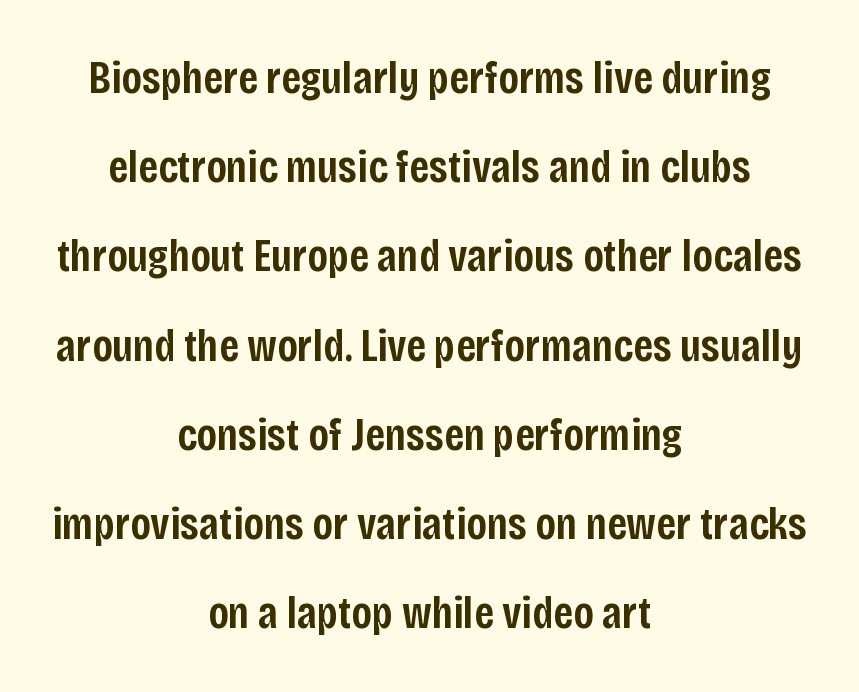
Q: Is the text bold? A: Semi-bold.
Q: Is the text italic (slanted)? A: No, it is upright.
Q: Is the typeface a serif or a sans-serif typeface? A: Sans-serif.
Q: Is the text underlined? A: No.
Q: How is the paragraph aligned? A: Centered.
Q: Is the spacing between letters normal or unusually wide? A: Normal.
Q: Is the spacing between lines tight, normal or loose? A: Loose.
Q: Width (condensed, normal, or wide)? A: Condensed.
Q: Stroke contrast? A: Low.
Q: x-height? A: Large.
Q: Monospaced? A: No.
